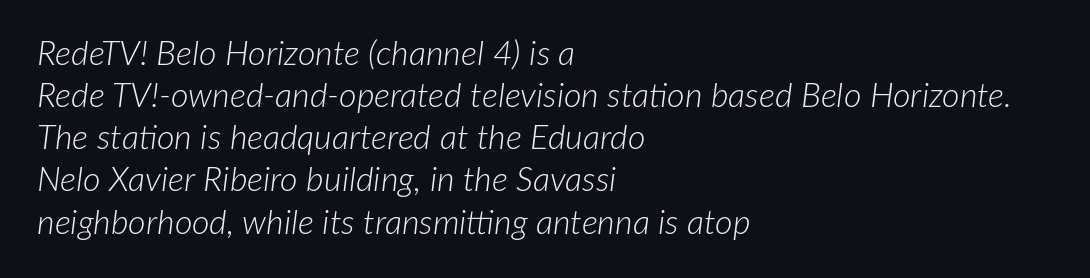
Looks like regular typesetting: each glyph gets only the width it needs. Descender tails drop into unmarked territory. These glyphs show unthickened strokes, regular width or finer. The passage shown has conventional tracking throughout.
